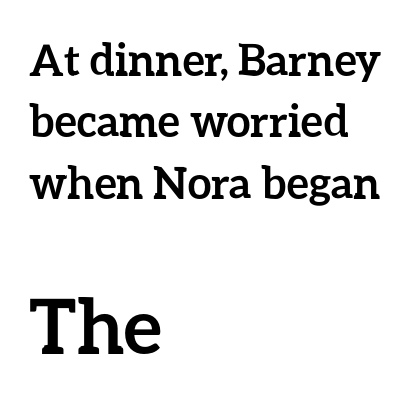
{"italic": "no", "bold": "yes", "weight": "semibold", "width": "normal", "stroke_contrast": "low", "x_height": "medium", "monospaced": "no", "underline": "no", "align": "left", "line_spacing": "normal", "line_spacing_ratio": 1.43, "letter_spacing": "normal", "letter_spacing_em": 0.0, "larger_block": "second", "size_ratio": 1.74, "glyph_px": 75}
